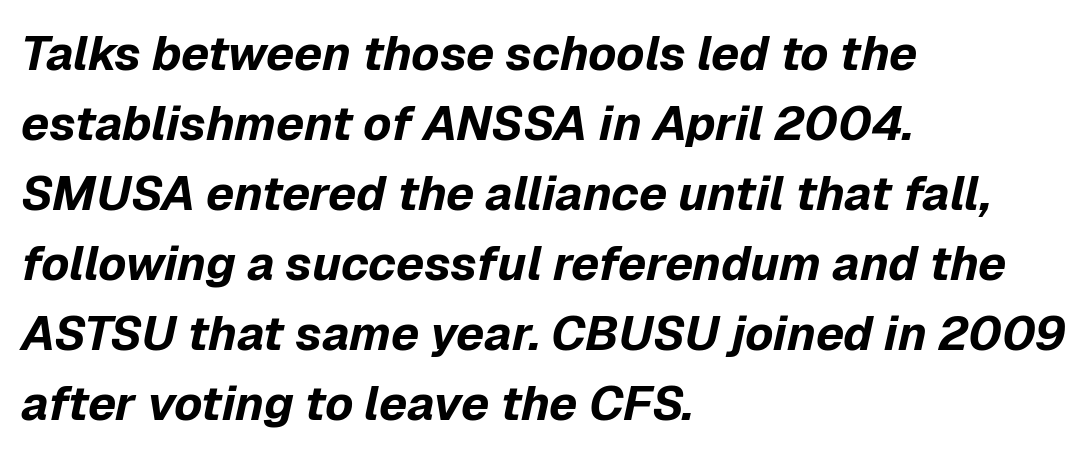
Q: Is the text bold? A: Yes.
Q: Is the text italic (slanted)? A: Yes, it leans right by about 12 degrees.
Q: Is the text underlined? A: No.
Q: How is the paragraph aligned? A: Left-aligned.
Q: Is the spacing between letters normal or unusually wide? A: Normal.
Q: Is the spacing between lines tight, normal or loose? A: Normal.
Q: Width (condensed, normal, or wide)? A: Normal.
Q: Stroke contrast? A: Low.
Q: x-height? A: Medium.
Q: Monospaced? A: No.
